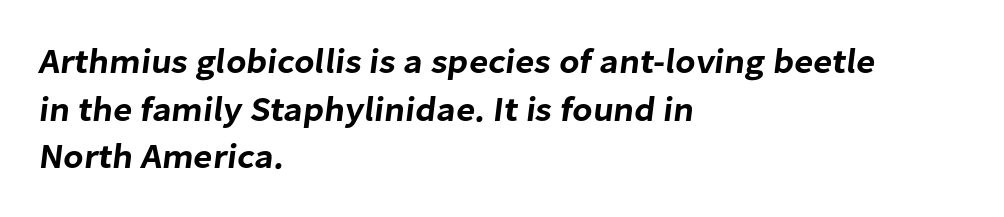
{"serif": "no", "width": "normal", "stroke_contrast": "low", "x_height": "medium", "monospaced": "no", "underline": "no", "align": "left", "line_spacing": "normal", "line_spacing_ratio": 1.36, "letter_spacing": "normal", "letter_spacing_em": 0.0, "glyph_px": 35}
